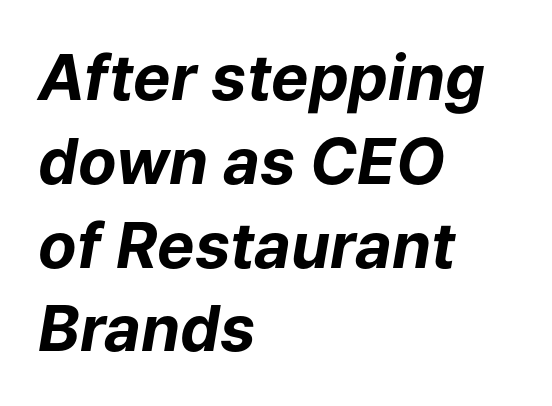
The image shows 63 px bold type, italic (leaning right); set left-aligned, normal line spacing (1.33x), normal letter spacing, not underlined; low stroke contrast and a medium x-height.
